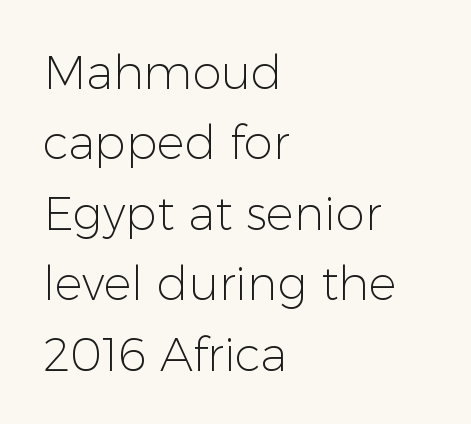
Has an underline been added? It has not. No feet cap the strokes, marking this as sans-serif type. Letters have the restrained weight of plain body copy at most. Students, note that the glyphs here touch the page at normal intervals. Leftover space on each line is placed entirely after the last word. Honestly, the row spacing looks completely unremarkable.
